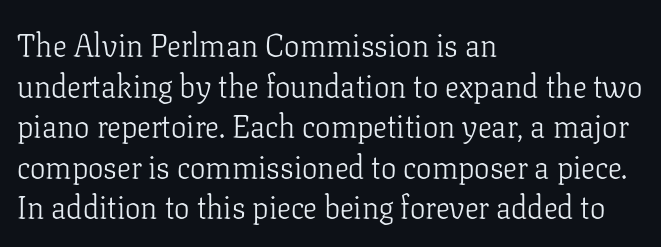
Letter spacing: default. You could not count columns in this text — the font is proportionally spaced. Upright lettering throughout. Quick note: underline off. Leading matches the norm, producing a regular column.
